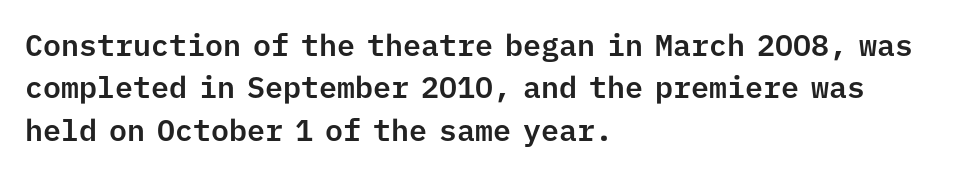
The image shows 30 px sans-serif type, upright, monospaced; set left-aligned, normal line spacing (1.41x), normal letter spacing, not underlined; low stroke contrast and a medium x-height.
